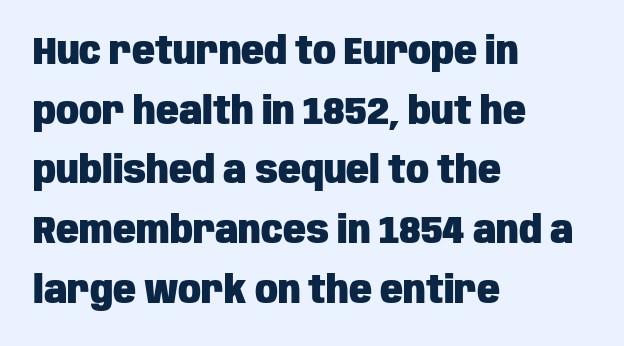
The image shows 38 px heavy, condensed sans-serif type, upright; set left-aligned, normal line spacing (1.57x), normal letter spacing, not underlined; low stroke contrast and a large x-height.
